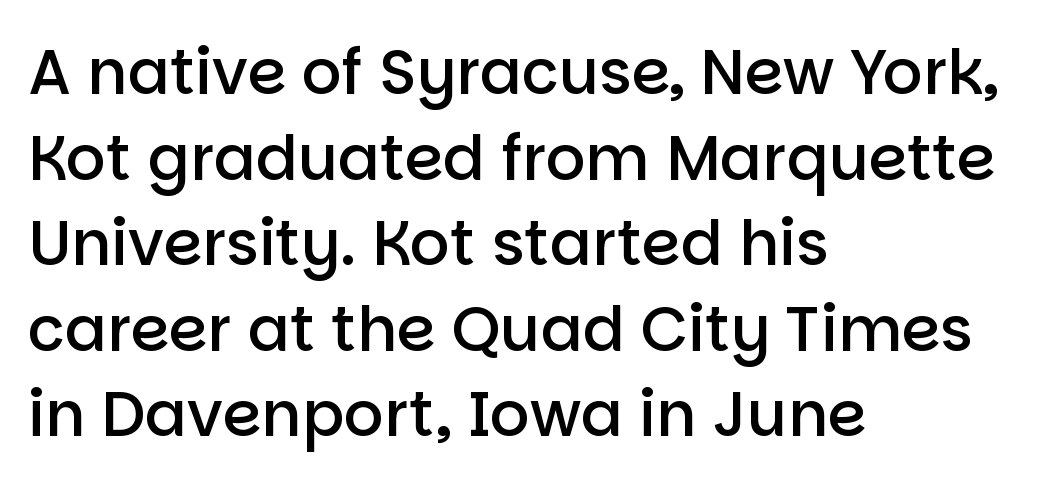
{"serif": "no", "italic": "no", "bold": "semi", "weight": "semibold", "width": "normal", "stroke_contrast": "low", "x_height": "large", "monospaced": "no", "underline": "no", "align": "left", "line_spacing": "normal", "line_spacing_ratio": 1.38, "letter_spacing": "normal", "letter_spacing_em": 0.0, "glyph_px": 62}
